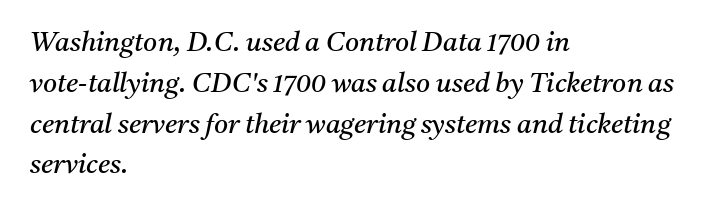
{"italic": "yes", "lean": "right", "slant_degrees": 11, "bold": "no", "underline": "no", "align": "left", "line_spacing": "normal", "line_spacing_ratio": 1.51, "letter_spacing": "normal", "letter_spacing_em": 0.0, "glyph_px": 27}
